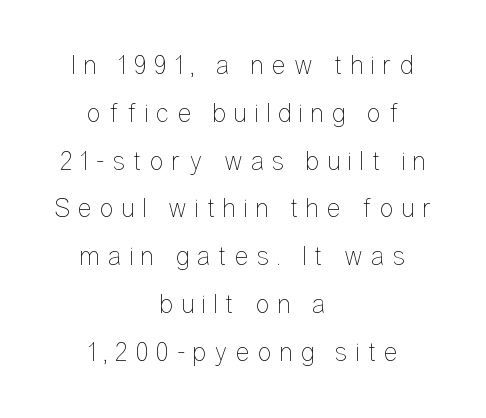
{"italic": "no", "bold": "no", "underline": "no", "align": "center", "line_spacing_ratio": 1.77, "letter_spacing": "wide", "letter_spacing_em": 0.28, "glyph_px": 27}
